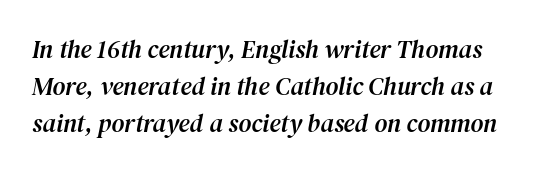
{"italic": "yes", "lean": "right", "slant_degrees": 12, "underline": "no", "line_spacing": "normal", "line_spacing_ratio": 1.48, "letter_spacing": "normal", "letter_spacing_em": 0.0, "glyph_px": 25}
